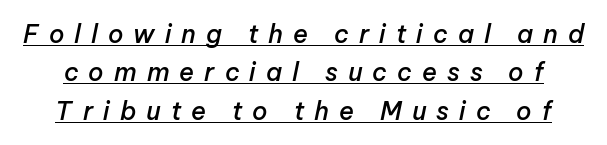
The image shows 25 px text type, italic (leaning right); set normal line spacing (1.54x), unusually wide letter spacing (+0.4 em), underlined.
